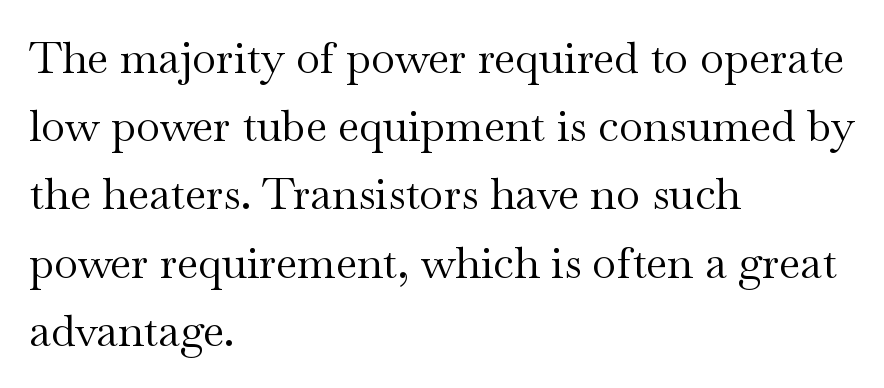
Q: Is the text bold? A: No.
Q: Is the text italic (slanted)? A: No, it is upright.
Q: Is the typeface a serif or a sans-serif typeface? A: Serif.
Q: Is the text underlined? A: No.
Q: How is the paragraph aligned? A: Left-aligned.
Q: Is the spacing between letters normal or unusually wide? A: Normal.
Q: Is the spacing between lines tight, normal or loose? A: Normal.
Q: Width (condensed, normal, or wide)? A: Wide.
Q: Stroke contrast? A: Medium.
Q: x-height? A: Small.
Q: Monospaced? A: No.
